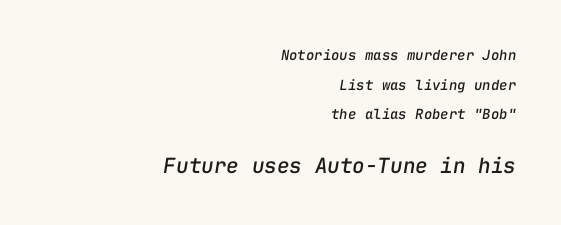
The image shows 21 px text type, italic (leaning right); set right-aligned, loose line spacing (2.12x), normal letter spacing, not underlined; the second (bottom) block is 1.5x larger.
